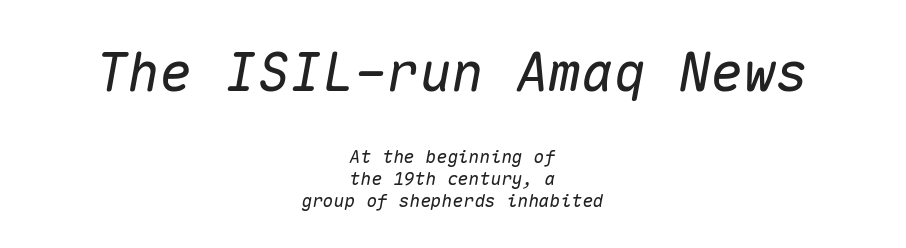
The image shows 54 px text type, italic (leaning right), monospaced; set centered, line spacing 1.22x, normal letter spacing, not underlined; the first (top) block is 3.0x larger; medium stroke contrast and a medium x-height.
